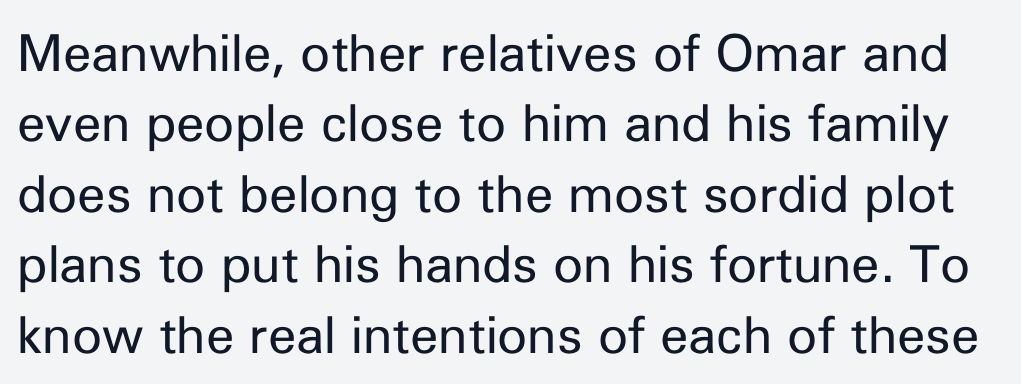
The image shows 51 px regular-weight sans-serif type, upright; set normal line spacing (1.38x), normal letter spacing, not underlined; low stroke contrast and a medium x-height.
